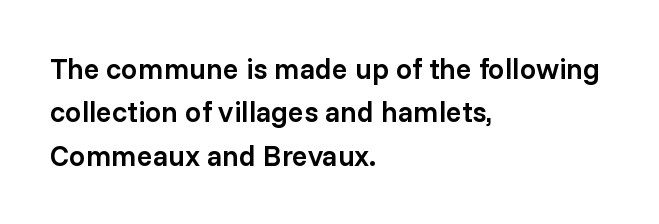
The gaps between neighbouring characters are ordinary and unremarkable. Horizontal alignment here is leftward, the default for most running prose. Serifs: no, the terminals of the letterforms are clean. The axis of the letterforms is exactly vertical. These lines sit exactly where default settings would place them.
